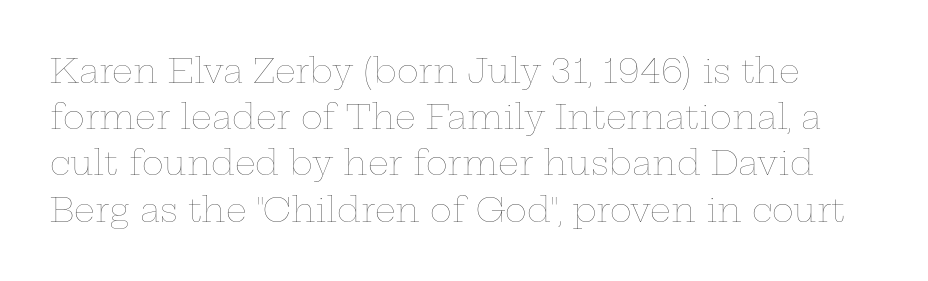
The image shows 33 px thin, wide type, upright; set normal line spacing (1.4x), normal letter spacing, not underlined; low stroke contrast and a medium x-height.
